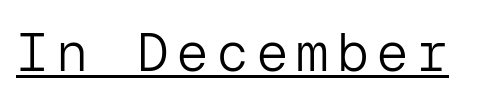
To sum up the face: it is a sans, with no serifs. A typesetter would call this monospace, since all characters share one set width. Every word sits above its own underline. This reads as an unemphasized weight, regular at the heaviest. Style check: upright.
